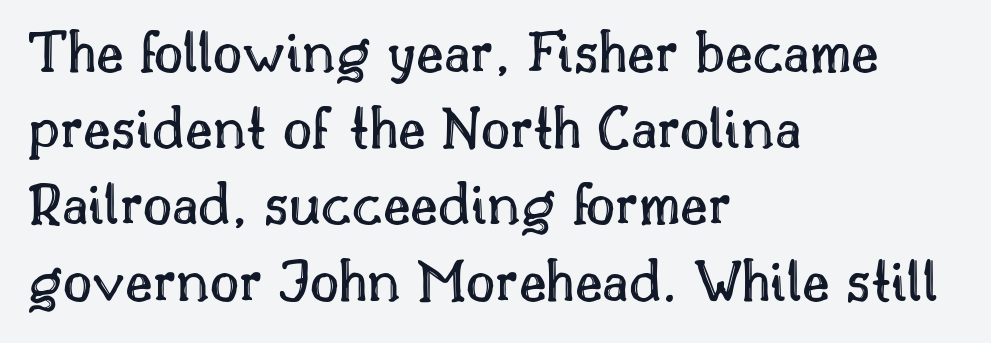
The image shows 63 px text type, upright; set left-aligned, line spacing 1.21x, normal letter spacing, not underlined; a small x-height.
